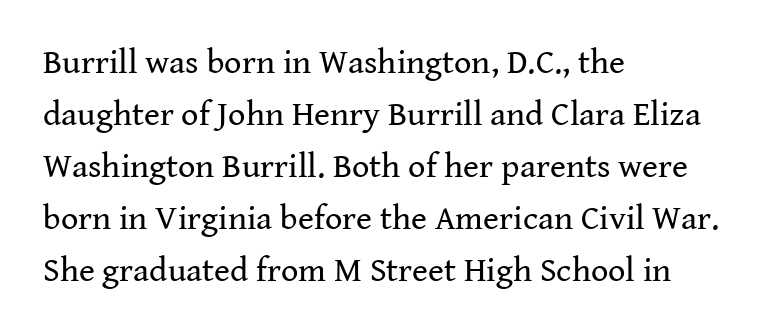
Q: Is the text bold? A: No.
Q: Is the text italic (slanted)? A: No, it is upright.
Q: Is the typeface a serif or a sans-serif typeface? A: Serif.
Q: Is the text underlined? A: No.
Q: How is the paragraph aligned? A: Left-aligned.
Q: Is the spacing between letters normal or unusually wide? A: Normal.
Q: Is the spacing between lines tight, normal or loose? A: Normal.
Q: Width (condensed, normal, or wide)? A: Normal.
Q: Stroke contrast? A: Medium.
Q: x-height? A: Medium.
Q: Monospaced? A: No.
